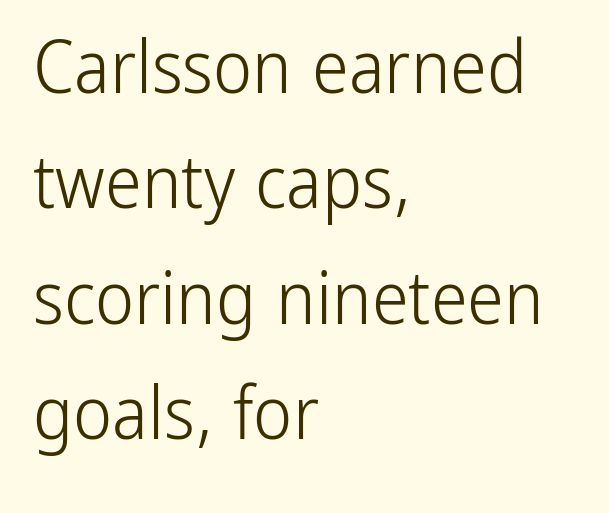
Q: Is the text bold? A: No.
Q: Is the text italic (slanted)? A: No, it is upright.
Q: Is the typeface a serif or a sans-serif typeface? A: Sans-serif.
Q: Is the text underlined? A: No.
Q: How is the paragraph aligned? A: Left-aligned.
Q: Is the spacing between letters normal or unusually wide? A: Normal.
Q: Is the spacing between lines tight, normal or loose? A: Normal.
Q: Width (condensed, normal, or wide)? A: Condensed.
Q: Stroke contrast? A: Low.
Q: x-height? A: Medium.
Q: Monospaced? A: No.
